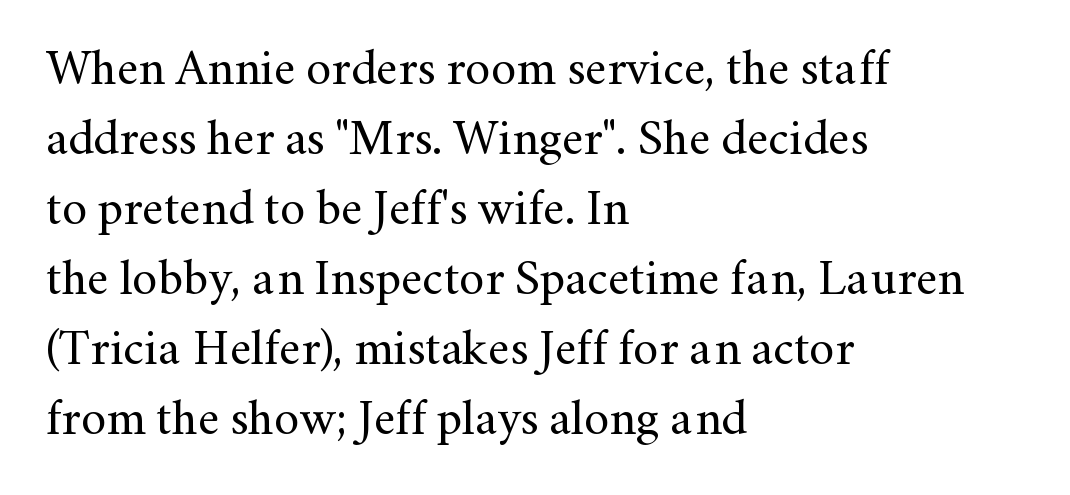
The image shows 50 px regular-weight serif type, upright; set left-aligned, normal line spacing (1.4x), normal letter spacing, not underlined; medium stroke contrast and a small x-height.
